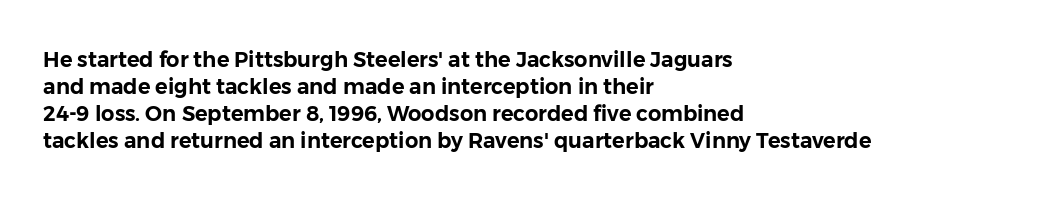
The letters stand straight up with perfectly vertical stems. Tracking here is standard; glyphs follow each other at the usual distance. Whoever set this chose a conventional vertical rhythm. The paragraph has a hard left edge and a soft right edge. Has an underline been added? It has not.
